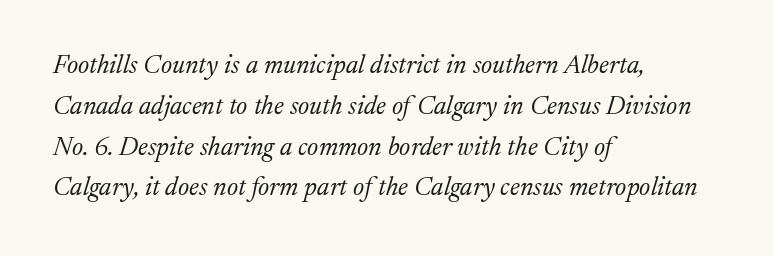
Look at the tracking — it's just the regular setting, nothing added. Teacher's note: observe the even left margin — that is flush-left alignment. Line spacing here is normal. No heavy texture on the line: the type isn't bold. Rendered with sloped, italic letterforms. Clear beneath every line of the passage.
